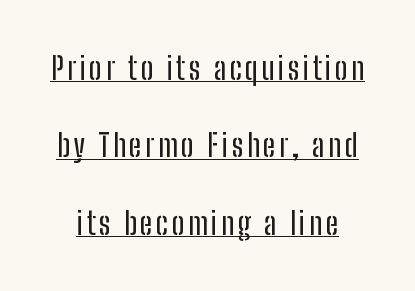
Q: Is the text italic (slanted)? A: No, it is upright.
Q: Is the typeface a serif or a sans-serif typeface? A: Sans-serif.
Q: Is the text underlined? A: Yes.
Q: Is the spacing between lines tight, normal or loose? A: Loose.
Q: Width (condensed, normal, or wide)? A: Condensed.
Q: Stroke contrast? A: Low.
Q: x-height? A: Medium.
Q: Monospaced? A: No.
